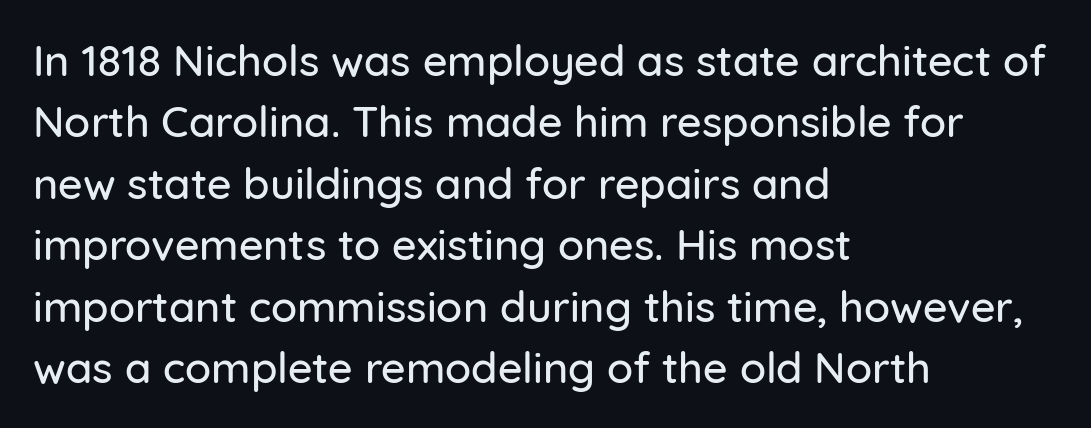
The image shows 43 px sans-serif type, upright; set left-aligned, normal line spacing (1.43x), normal letter spacing, not underlined; low stroke contrast and a medium x-height.
